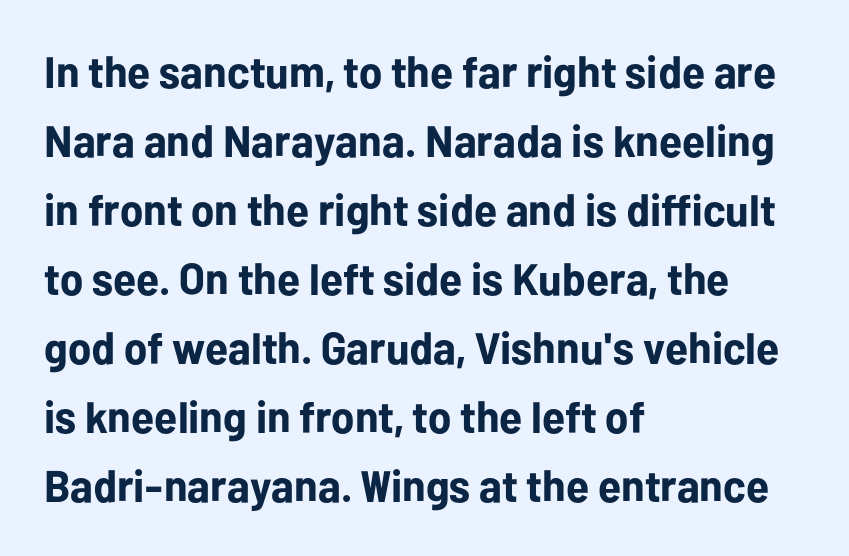
Is there much room between lines? A standard amount, neither cramped nor airy. Grotesque or geometric, the face here clearly has no serifs. The letters advance in unequal steps, a hallmark of proportional type. The paragraph has a hard left edge and a soft right edge. The passage shown is not underscored anywhere.
